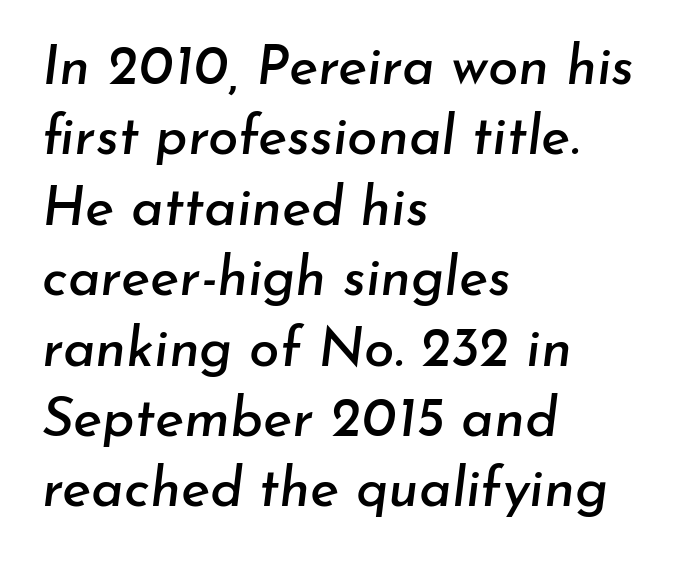
You could not count columns in this text — the font is proportionally spaced. Students, note that the glyphs here touch the page at normal intervals. Descender tails drop into unmarked territory. The axis of the letterforms is tilted away from vertical. Left-aligned paragraph, ragged on the right. The designer left line spacing at the default.
